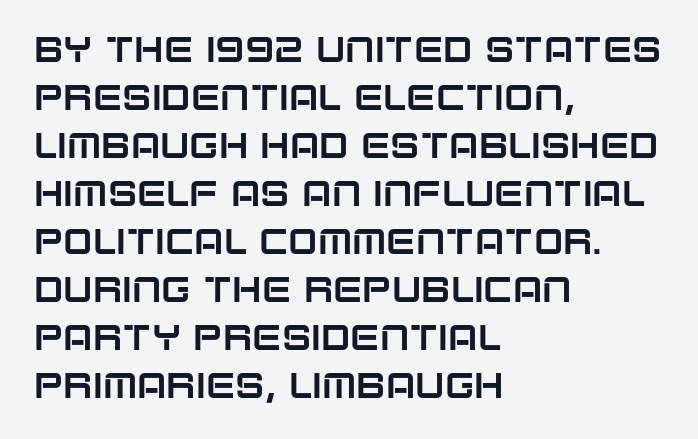
The image shows 35 px sans-serif type, upright; set left-aligned, normal line spacing (1.37x), normal letter spacing, not underlined; low stroke contrast and a large x-height.
